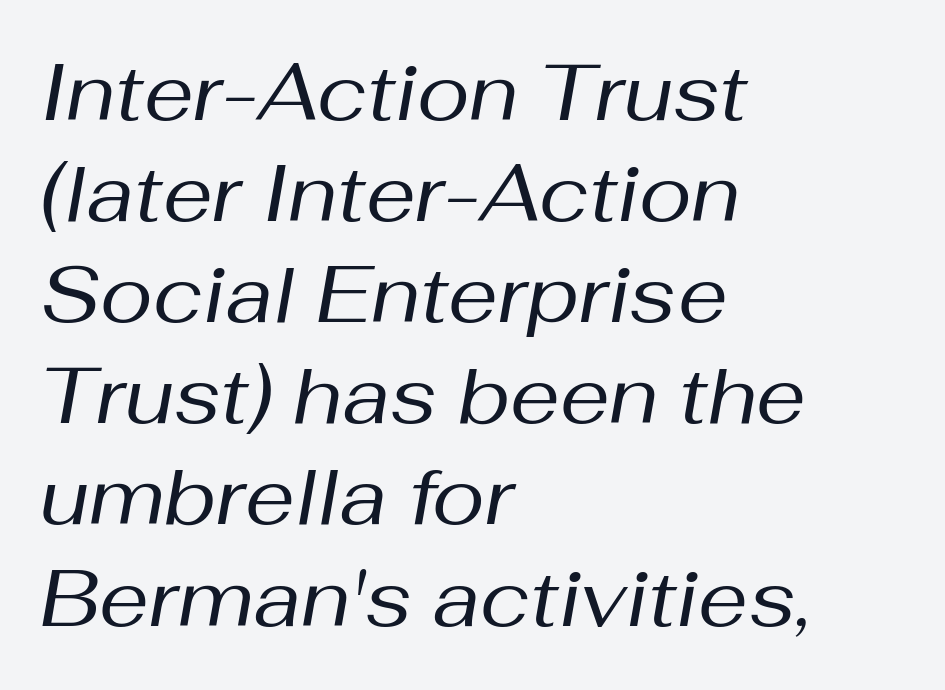
{"italic": "yes", "lean": "right", "slant_degrees": 10, "bold": "no", "weight": "regular", "width": "normal", "stroke_contrast": "medium", "x_height": "medium", "monospaced": "no", "underline": "no", "align": "left", "line_spacing": "normal", "line_spacing_ratio": 1.28, "letter_spacing": "normal", "letter_spacing_em": 0.0, "glyph_px": 79}
